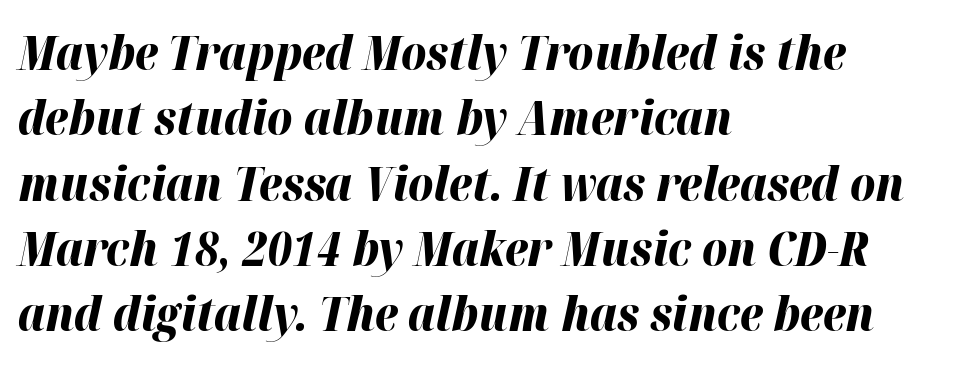
Q: Is the text bold? A: Yes.
Q: Is the text italic (slanted)? A: Yes, it leans right by about 12 degrees.
Q: Is the text underlined? A: No.
Q: How is the paragraph aligned? A: Left-aligned.
Q: Is the spacing between letters normal or unusually wide? A: Normal.
Q: Is the spacing between lines tight, normal or loose? A: Normal.
Q: Width (condensed, normal, or wide)? A: Normal.
Q: Stroke contrast? A: High.
Q: x-height? A: Medium.
Q: Monospaced? A: No.
